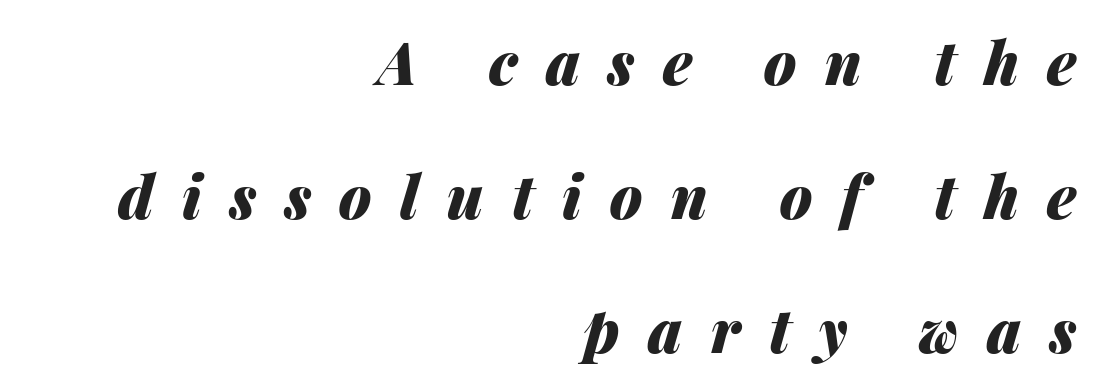
The image shows 59 px heavy type, italic (leaning right); set right-aligned, loose line spacing (2.27x), unusually wide letter spacing (+0.48 em), not underlined; medium stroke contrast and a medium x-height.
